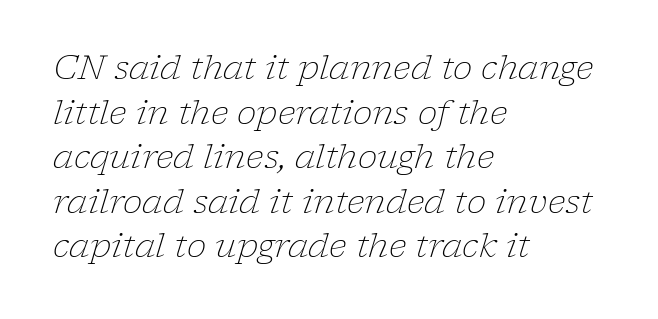
The image shows 33 px light serif type, italic (leaning right); set left-aligned, normal line spacing (1.35x), normal letter spacing, not underlined; low stroke contrast and a medium x-height.
